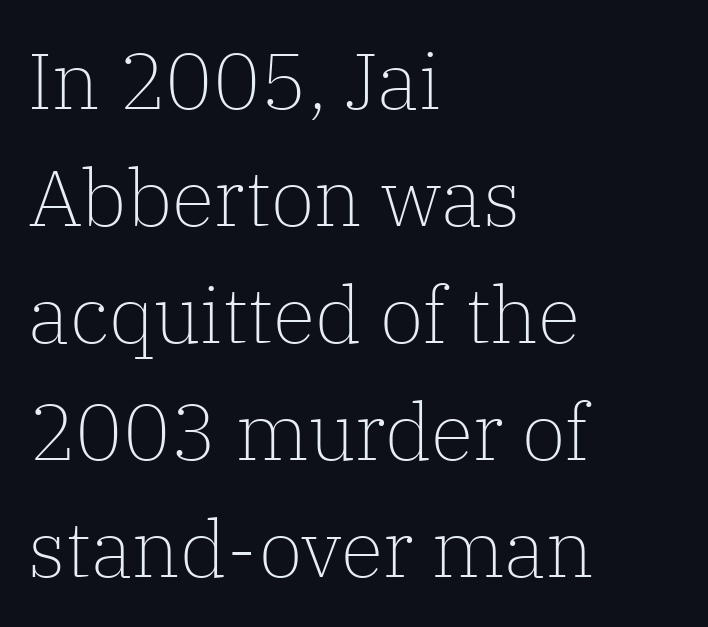
Normally led — the rows are evenly, conventionally spaced. The horizontal fit of the characters is conventional and even. I'd call this a serif setting — the letters wear small feet. Typeset ragged right — the left edge is the straight one. A typesetter would call this proportional, since set widths differ per character. Posture: straight, roman, zero tilt.
